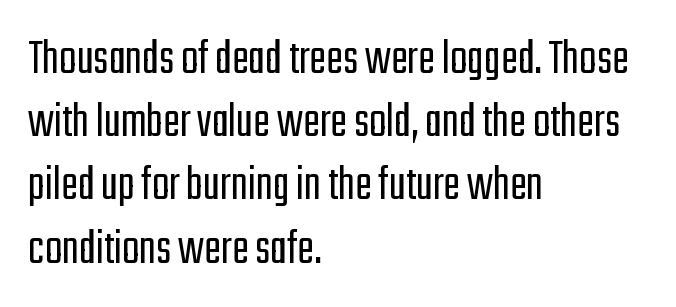
{"serif": "no", "italic": "no", "bold": "no", "weight": "light", "width": "condensed", "stroke_contrast": "low", "x_height": "medium", "monospaced": "no", "underline": "no", "align": "left", "line_spacing_ratio": 1.24, "letter_spacing": "normal", "letter_spacing_em": 0.0, "glyph_px": 51}
